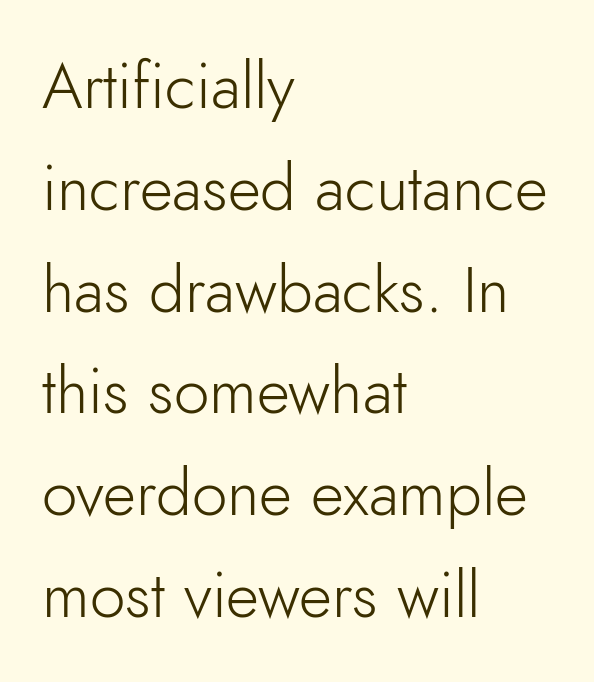
The image shows 64 px light sans-serif type, upright; set left-aligned, normal line spacing (1.59x), normal letter spacing, not underlined; low stroke contrast and a small x-height.
